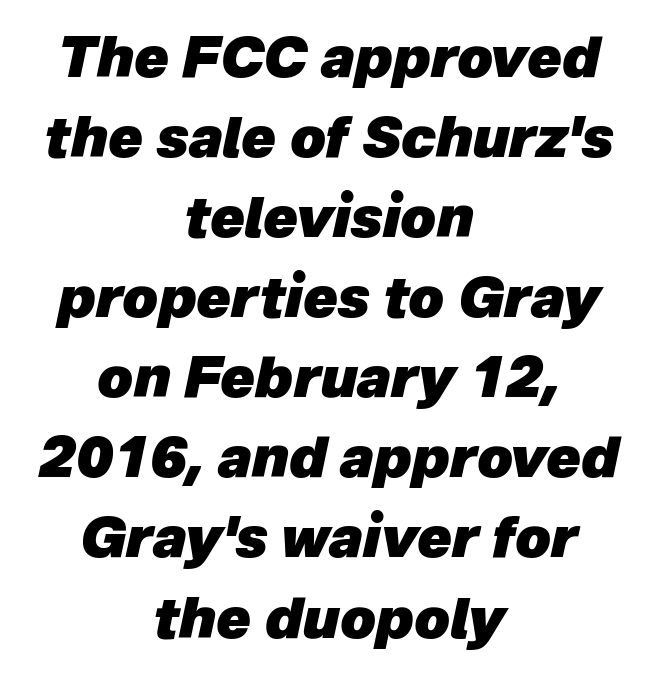
The image shows 56 px heavy type, italic (leaning right); set centered, normal line spacing (1.43x), normal letter spacing, not underlined; low stroke contrast and a medium x-height.
